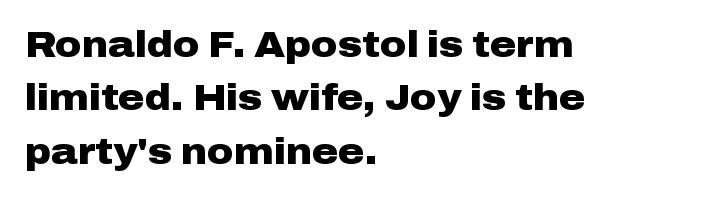
Q: Is the text bold? A: Yes.
Q: Is the text italic (slanted)? A: No, it is upright.
Q: Is the typeface a serif or a sans-serif typeface? A: Sans-serif.
Q: Is the text underlined? A: No.
Q: How is the paragraph aligned? A: Left-aligned.
Q: Is the spacing between letters normal or unusually wide? A: Normal.
Q: Is the spacing between lines tight, normal or loose? A: Normal.
Q: Width (condensed, normal, or wide)? A: Wide.
Q: Stroke contrast? A: Low.
Q: x-height? A: Medium.
Q: Monospaced? A: No.
